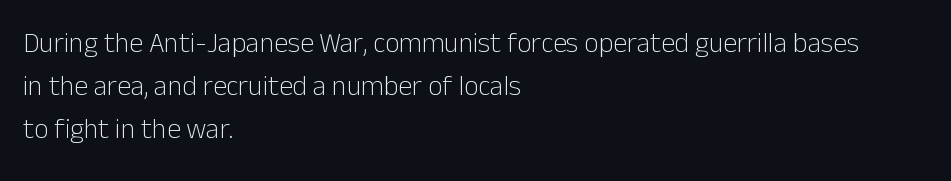
The image shows 28 px light sans-serif type, upright; set left-aligned, normal line spacing (1.53x), normal letter spacing, not underlined; low stroke contrast and a medium x-height.
